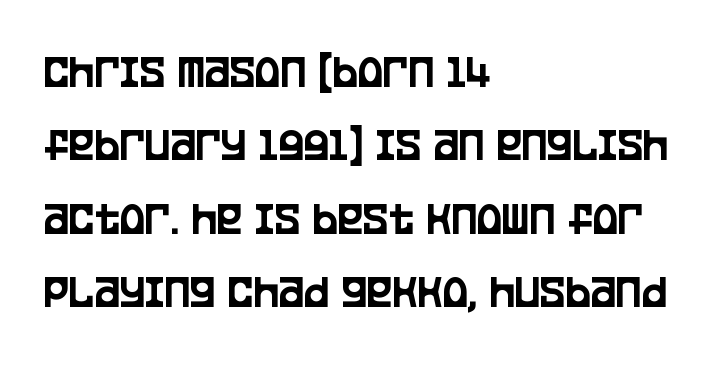
{"serif": "no", "italic": "no", "width": "condensed", "stroke_contrast": "low", "x_height": "large", "monospaced": "no", "underline": "no", "align": "left", "line_spacing": "normal", "line_spacing_ratio": 1.53, "letter_spacing": "normal", "letter_spacing_em": 0.0, "glyph_px": 48}
